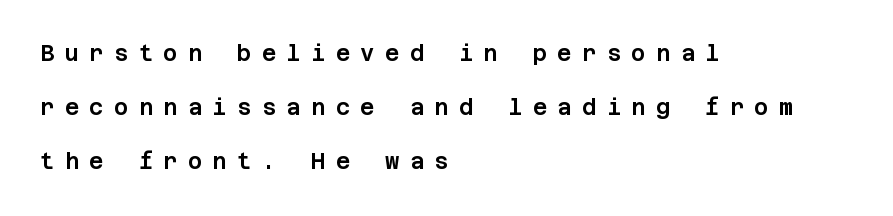
{"italic": "no", "underline": "no", "align": "left", "line_spacing": "loose", "line_spacing_ratio": 2.46, "letter_spacing": "wide", "letter_spacing_em": 0.47, "glyph_px": 22}
